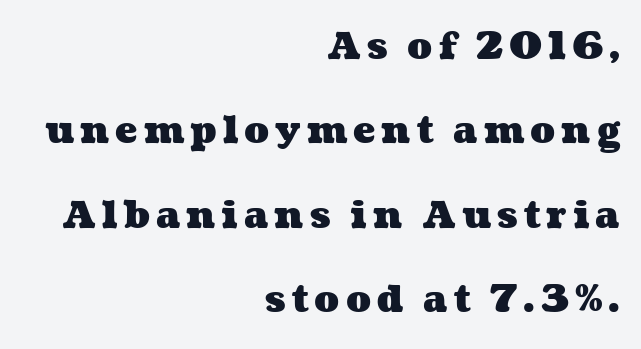
{"bold": "yes", "weight": "heavy", "width": "wide", "stroke_contrast": "medium", "x_height": "medium", "monospaced": "no", "underline": "no", "align": "right", "line_spacing": "loose", "line_spacing_ratio": 2.28, "glyph_px": 37}
